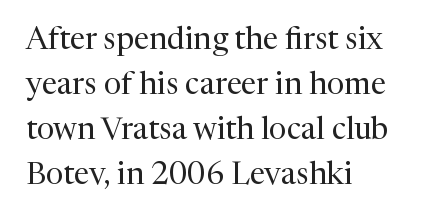
The line-height multiplier appears to be the usual default. Unlike a clean sans, this face finishes its strokes with serifs. Leftover space on each line is placed entirely after the last word. The specimen omits any rule beneath the text block's lines.
